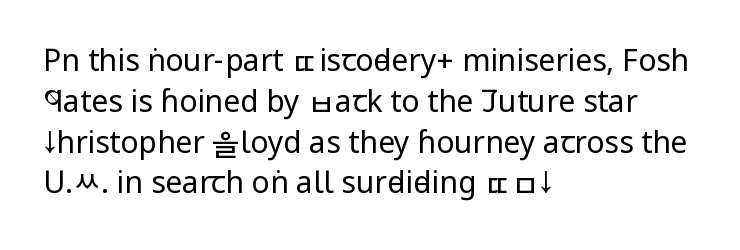
Q: Is the text bold? A: No.
Q: Is the text italic (slanted)? A: No, it is upright.
Q: Is the typeface a serif or a sans-serif typeface? A: Sans-serif.
Q: Is the text underlined? A: No.
Q: How is the paragraph aligned? A: Left-aligned.
Q: Is the spacing between letters normal or unusually wide? A: Normal.
Q: Is the spacing between lines tight, normal or loose? A: Normal.
Q: Width (condensed, normal, or wide)? A: Condensed.
Q: Stroke contrast? A: Low.
Q: x-height? A: Large.
Q: Monospaced? A: No.
